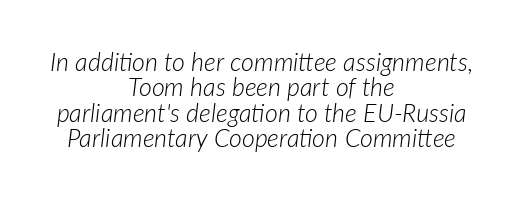
In terms of letterspacing, this is plain default setting. Leading is clearly below the norm, producing a dense column. Reading down the block, each line starts at a different indent, mirrored at its end. No extra ink here — the face is not bold. The typography opts for an oblique posture over an upright one.
